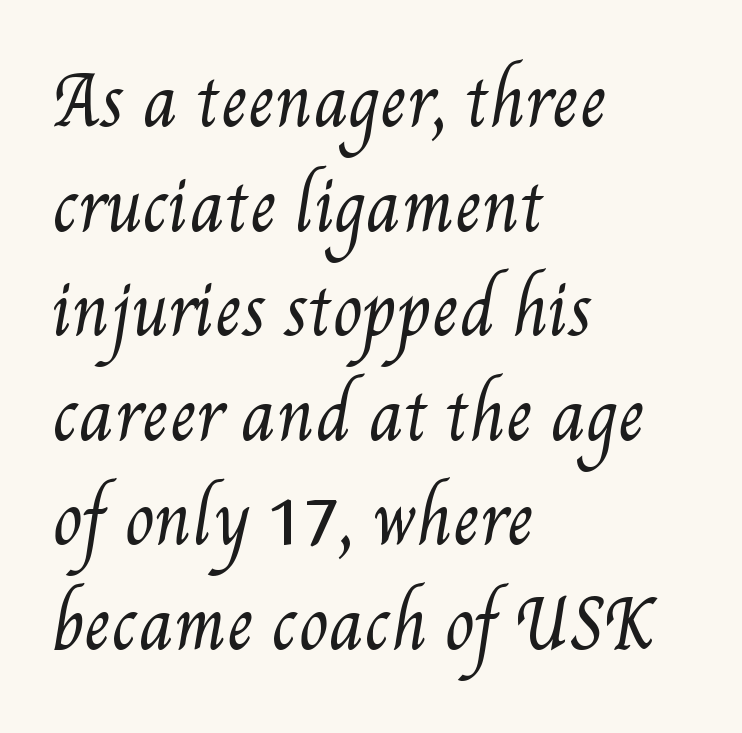
Q: Is the text bold? A: No.
Q: Is the text underlined? A: No.
Q: How is the paragraph aligned? A: Left-aligned.
Q: Is the spacing between letters normal or unusually wide? A: Normal.
Q: Is the spacing between lines tight, normal or loose? A: Normal.
Q: Width (condensed, normal, or wide)? A: Condensed.
Q: Stroke contrast? A: Medium.
Q: x-height? A: Small.
Q: Monospaced? A: No.
